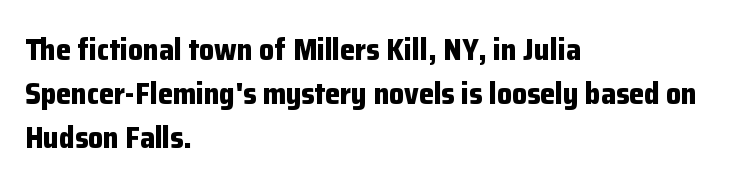
Only glyphs here, with clear space below each row. Compared with typical body copy, the letter spacing here is the same. In terms of weight, the rendering is a true, heavy bold. Does the type have serifs? No, each stem ends abruptly. The letters stand upright; this is a roman face.
